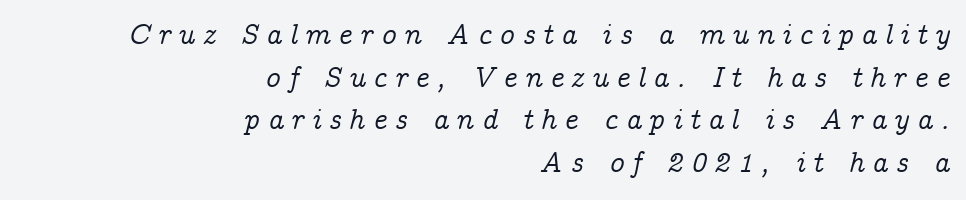
{"serif": "yes", "italic": "yes", "lean": "right", "slant_degrees": 14, "width": "normal", "stroke_contrast": "low", "x_height": "medium", "monospaced": "no", "underline": "no", "align": "right", "line_spacing": "normal", "line_spacing_ratio": 1.47, "letter_spacing": "wide", "letter_spacing_em": 0.26, "glyph_px": 29}
